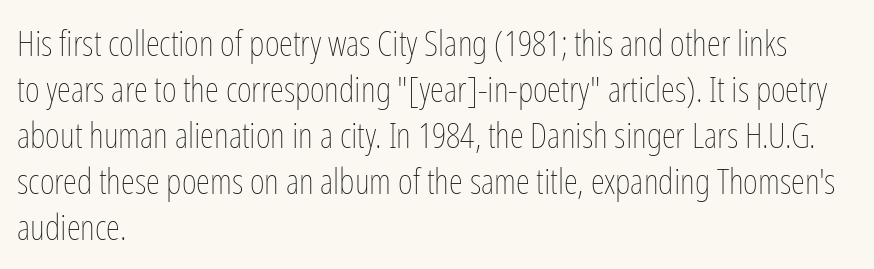
The image shows 36 px thin, condensed type, upright; set left-aligned, normal line spacing (1.28x), normal letter spacing, not underlined; low stroke contrast and a medium x-height.
